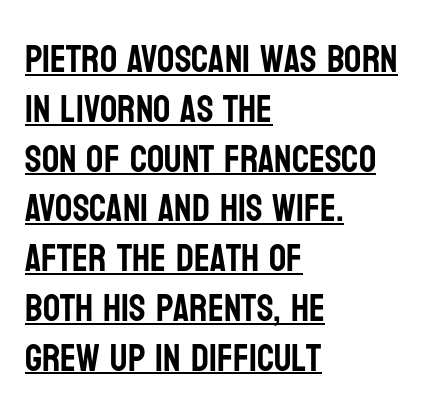
Q: Is the text italic (slanted)? A: No, it is upright.
Q: Is the typeface a serif or a sans-serif typeface? A: Sans-serif.
Q: Is the text underlined? A: Yes.
Q: How is the paragraph aligned? A: Left-aligned.
Q: Is the spacing between letters normal or unusually wide? A: Normal.
Q: Is the spacing between lines tight, normal or loose? A: Normal.
Q: Width (condensed, normal, or wide)? A: Condensed.
Q: Stroke contrast? A: Low.
Q: x-height? A: Large.
Q: Monospaced? A: No.
